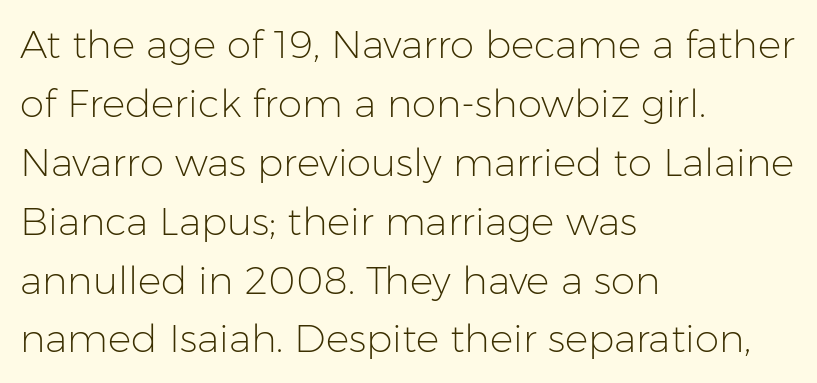
Q: Is the text bold? A: No.
Q: Is the text italic (slanted)? A: No, it is upright.
Q: Is the typeface a serif or a sans-serif typeface? A: Sans-serif.
Q: Is the text underlined? A: No.
Q: How is the paragraph aligned? A: Left-aligned.
Q: Is the spacing between letters normal or unusually wide? A: Normal.
Q: Is the spacing between lines tight, normal or loose? A: Normal.
Q: Width (condensed, normal, or wide)? A: Normal.
Q: Stroke contrast? A: Low.
Q: x-height? A: Medium.
Q: Monospaced? A: No.
